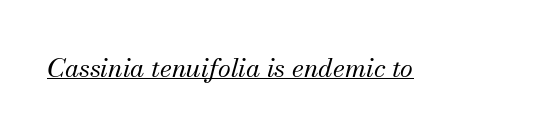
The image shows 26 px text type, italic (leaning right); set normal letter spacing, underlined.
